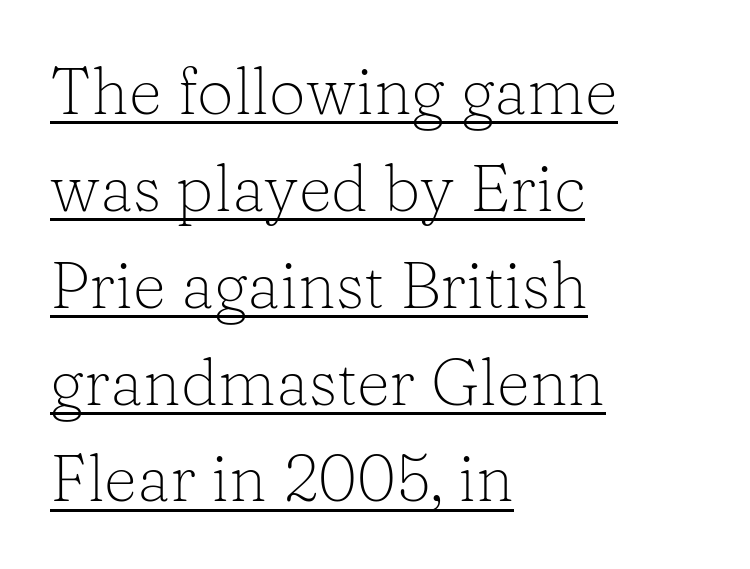
The glyphs in this specimen are seriffed. No extra tracking has been applied to these lines. Heft: none added — not bold. The typography opts for an upright posture over an oblique one. Baseline-to-baseline distance is the conventional proportion of letter height. The passage shown is typed in a proportional face where columns would drift.
